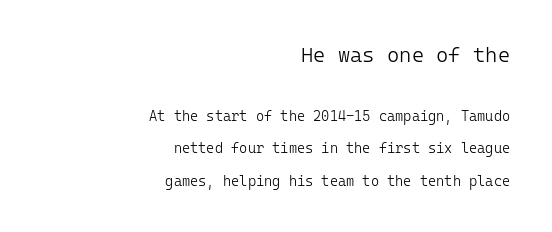
{"italic": "no", "bold": "no", "underline": "no", "align": "right", "line_spacing": "loose", "line_spacing_ratio": 2.33, "letter_spacing": "normal", "letter_spacing_em": 0.0, "larger_block": "first", "size_ratio": 1.5, "glyph_px": 21}
